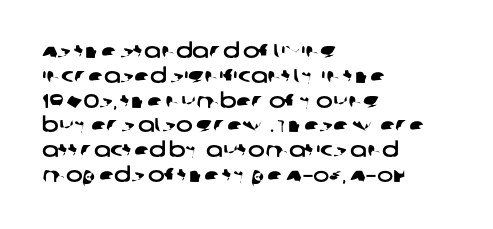
The image shows 20 px text type; set left-aligned, line spacing 1.24x, normal letter spacing, not underlined.
